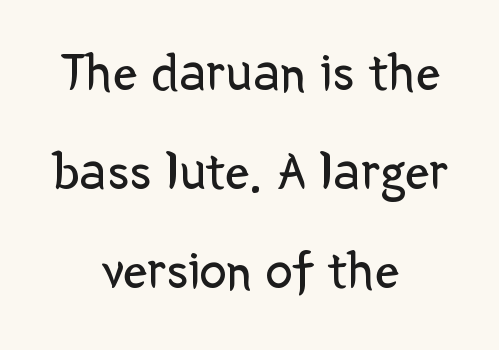
Spacing between characters is what you'd get straight out of the box. The lines in this sample share a center point and differ in where they start and stop. Summary of weight: not heavy and not bold. Plain, unruled lines of type.
